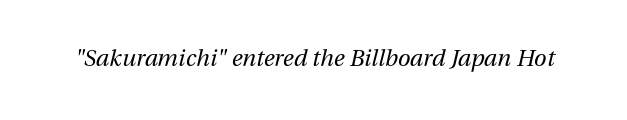
Q: Is the text bold? A: No.
Q: Is the text italic (slanted)? A: Yes, it leans right by about 13 degrees.
Q: Is the text underlined? A: No.
Q: Is the spacing between letters normal or unusually wide? A: Normal.
